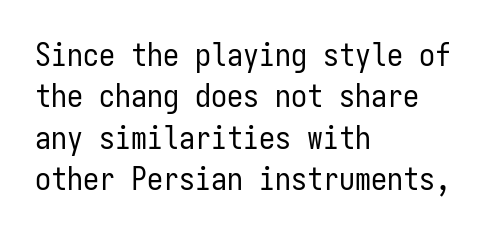
Q: Is the text bold? A: No.
Q: Is the text italic (slanted)? A: No, it is upright.
Q: Is the typeface a serif or a sans-serif typeface? A: Sans-serif.
Q: Is the text underlined? A: No.
Q: How is the paragraph aligned? A: Left-aligned.
Q: Is the spacing between letters normal or unusually wide? A: Normal.
Q: Is the spacing between lines tight, normal or loose? A: Normal.
Q: Width (condensed, normal, or wide)? A: Condensed.
Q: Stroke contrast? A: Low.
Q: x-height? A: Medium.
Q: Monospaced? A: Yes.
